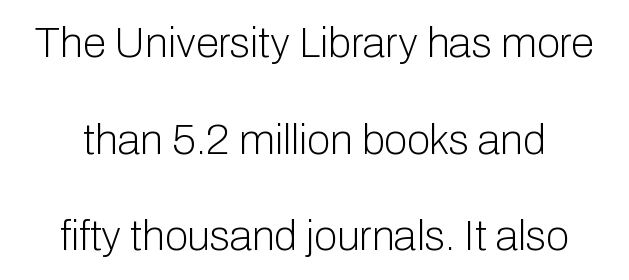
The lettering stays uniformly vertical, giving the passage a roman look. The strokes carry an ordinary text weight at most. Each new line begins a long way beneath the previous one. Bare-footed words on every line. The designer went with a sans here, leaving each stem footless. Varying glyph widths throughout — classic text-font behaviour.
